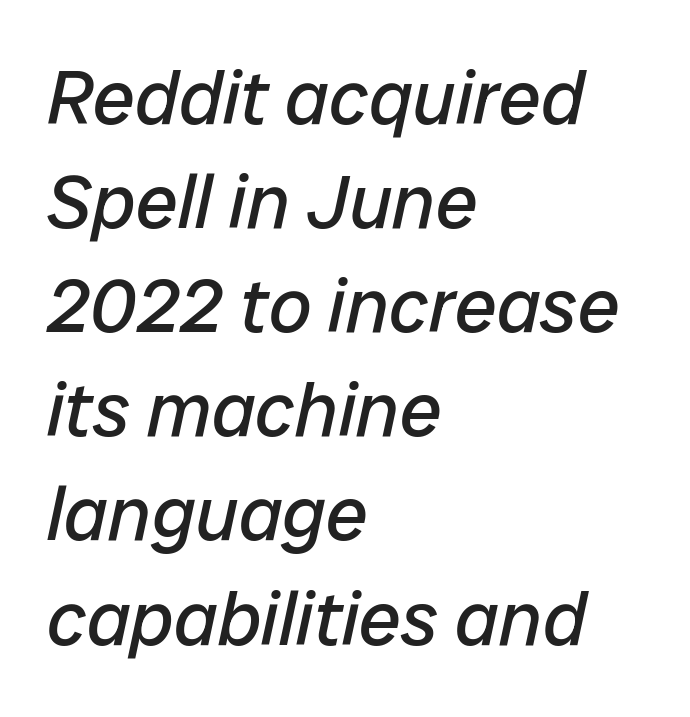
{"italic": "yes", "lean": "right", "slant_degrees": 12, "bold": "no", "weight": "regular", "width": "normal", "stroke_contrast": "low", "x_height": "medium", "monospaced": "no", "underline": "no", "align": "left", "line_spacing": "normal", "line_spacing_ratio": 1.37, "letter_spacing": "normal", "letter_spacing_em": 0.0, "glyph_px": 76}
